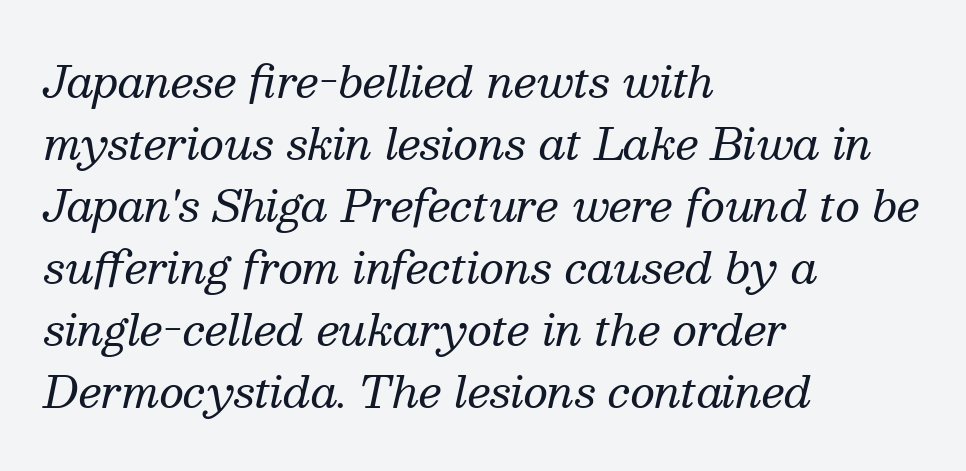
{"serif": "yes", "italic": "yes", "lean": "right", "slant_degrees": 13, "bold": "no", "weight": "regular", "width": "normal", "stroke_contrast": "medium", "x_height": "medium", "monospaced": "no", "underline": "no", "align": "left", "line_spacing": "normal", "line_spacing_ratio": 1.44, "letter_spacing": "normal", "letter_spacing_em": 0.0, "glyph_px": 43}
